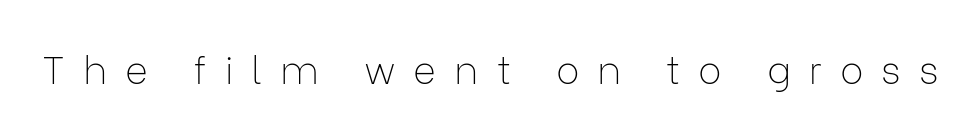
Q: Is the text bold? A: No.
Q: Is the text italic (slanted)? A: No, it is upright.
Q: Is the typeface a serif or a sans-serif typeface? A: Sans-serif.
Q: Is the text underlined? A: No.
Q: Is the spacing between letters normal or unusually wide? A: Unusually wide.
Q: Width (condensed, normal, or wide)? A: Normal.
Q: Stroke contrast? A: Low.
Q: x-height? A: Medium.
Q: Monospaced? A: No.
